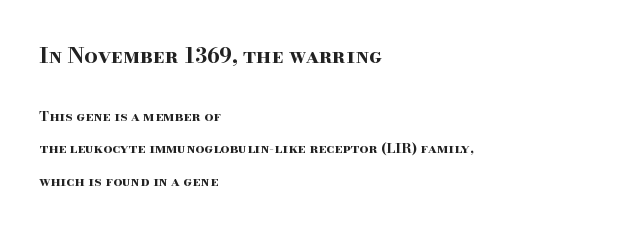
The image shows 21 px bold type, upright; set left-aligned, loose line spacing (2.33x), normal letter spacing, not underlined; the first (top) block is 1.5x larger.
